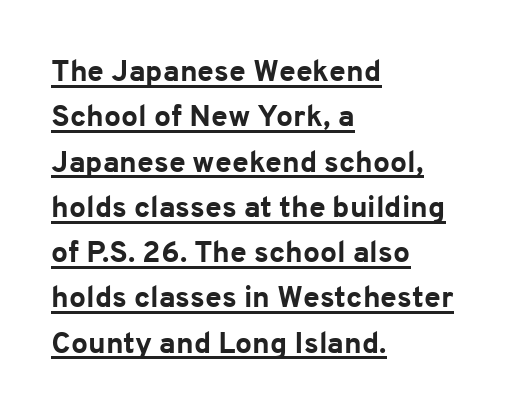
Q: Is the text bold? A: Yes.
Q: Is the text italic (slanted)? A: No, it is upright.
Q: Is the typeface a serif or a sans-serif typeface? A: Sans-serif.
Q: Is the text underlined? A: Yes.
Q: How is the paragraph aligned? A: Left-aligned.
Q: Is the spacing between letters normal or unusually wide? A: Normal.
Q: Is the spacing between lines tight, normal or loose? A: Normal.
Q: Width (condensed, normal, or wide)? A: Normal.
Q: Stroke contrast? A: Low.
Q: x-height? A: Medium.
Q: Monospaced? A: No.
